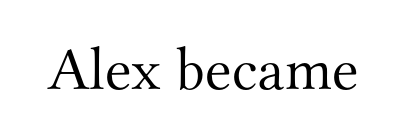
This rendering employs a face with finishing strokes, i.e., a serif. The letters sit at their default tracking, neither squeezed nor spread. The foot of each line stays bare and open. These lines were composed using upright roman letters. Varying glyph widths throughout — classic text-font behaviour.
